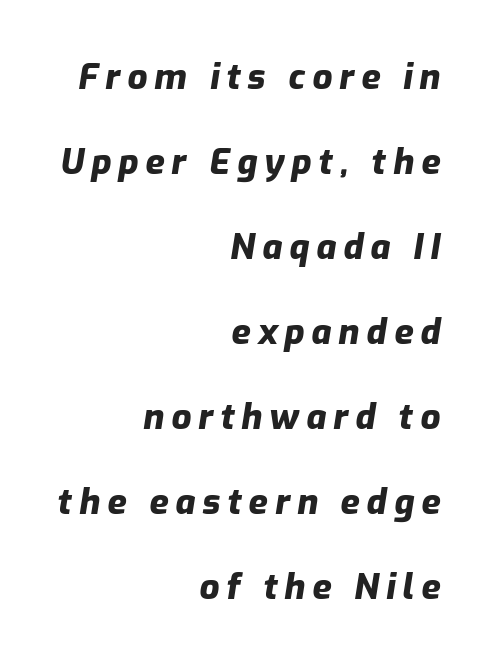
The text block is weighted toward the right margin, trailing off unevenly leftward. Any mark beneath the type? The region is blank. Honestly, the rows look like they've been pulled way apart. There is plenty of visible air inserted between adjacent glyphs.
